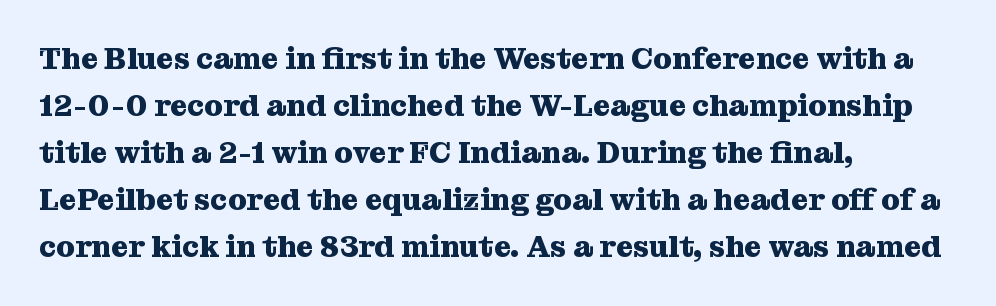
The image shows 30 px heavy serif type, upright; set left-aligned, normal line spacing (1.57x), normal letter spacing, not underlined; medium stroke contrast and a medium x-height.
